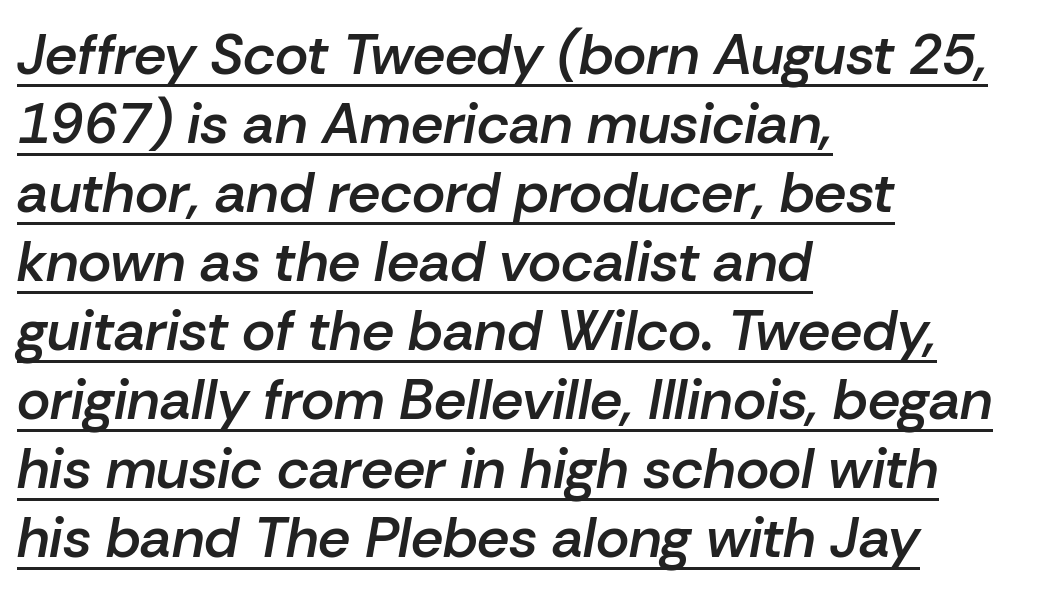
Q: Is the text bold? A: Semi-bold.
Q: Is the text italic (slanted)? A: Yes, it leans right by about 10 degrees.
Q: Is the text underlined? A: Yes.
Q: How is the paragraph aligned? A: Left-aligned.
Q: Is the spacing between letters normal or unusually wide? A: Normal.
Q: Width (condensed, normal, or wide)? A: Normal.
Q: Stroke contrast? A: Low.
Q: x-height? A: Medium.
Q: Monospaced? A: No.
